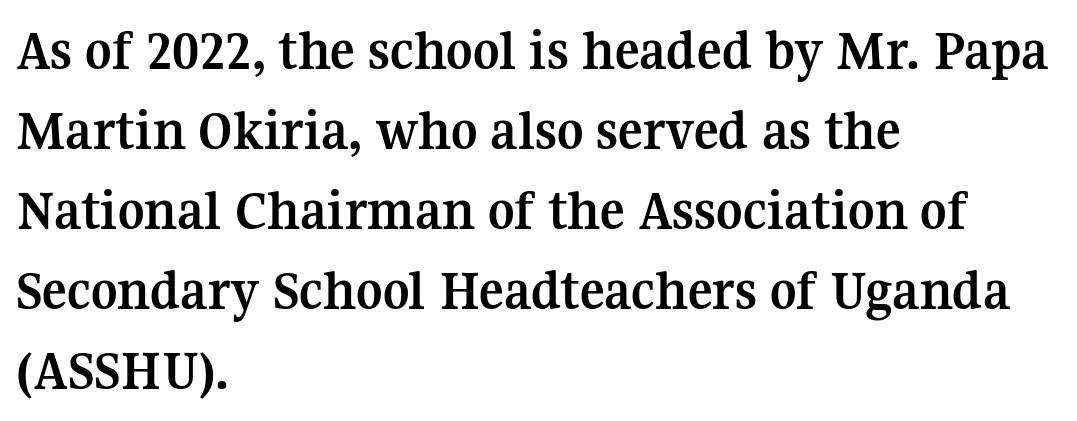
The image shows 58 px semibold serif type, upright; set left-aligned, normal line spacing (1.38x), normal letter spacing, not underlined; medium stroke contrast and a medium x-height.
